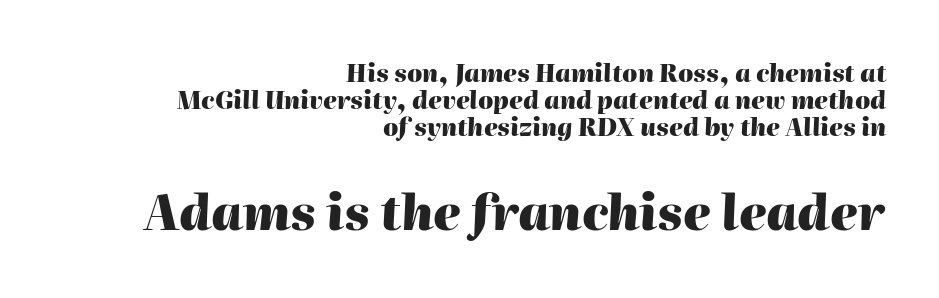
Character widths vary here, with narrow letters taking less room than wide ones. The passage shown stacks its lines with hardly any gap. Decoration check: the copy has no underline. Default kerning and tracking; the words read as compact shapes.
